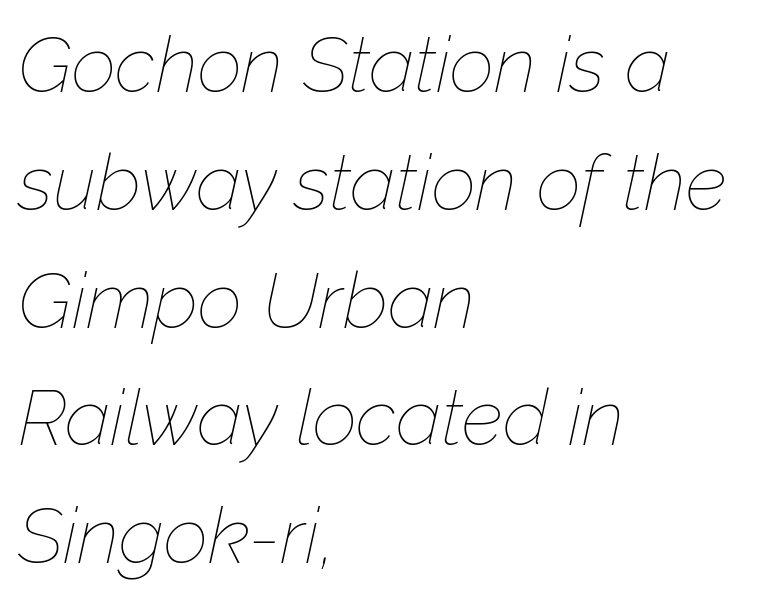
{"italic": "yes", "lean": "right", "slant_degrees": 12, "bold": "no", "weight": "thin", "width": "normal", "stroke_contrast": "low", "x_height": "medium", "monospaced": "no", "underline": "no", "align": "left", "line_spacing": "normal", "line_spacing_ratio": 1.51, "letter_spacing": "normal", "letter_spacing_em": 0.0, "glyph_px": 78}
